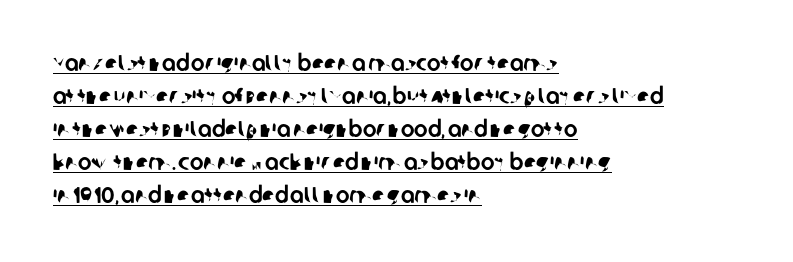
A classic flush-left, rag-right setting is used for this passage. The typesetter has applied underlining to the passage shown. Leading matches the norm, producing a regular column. Caption: standard tracking, unaltered.
